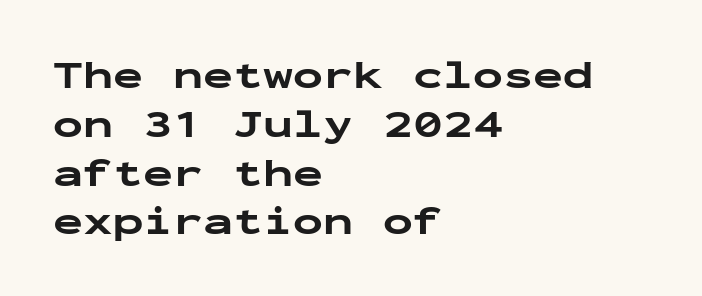
The image shows 40 px bold, wide sans-serif type, upright, monospaced; set left-aligned, line spacing 1.22x, normal letter spacing, not underlined; low stroke contrast and a medium x-height.
